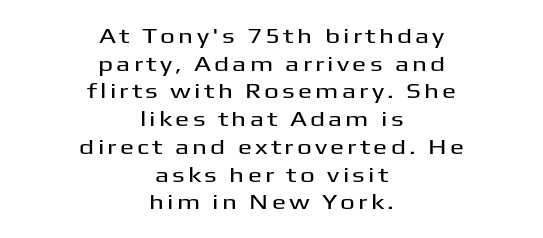
The image shows 21 px text type, upright; set centered, normal line spacing (1.32x), not underlined.
